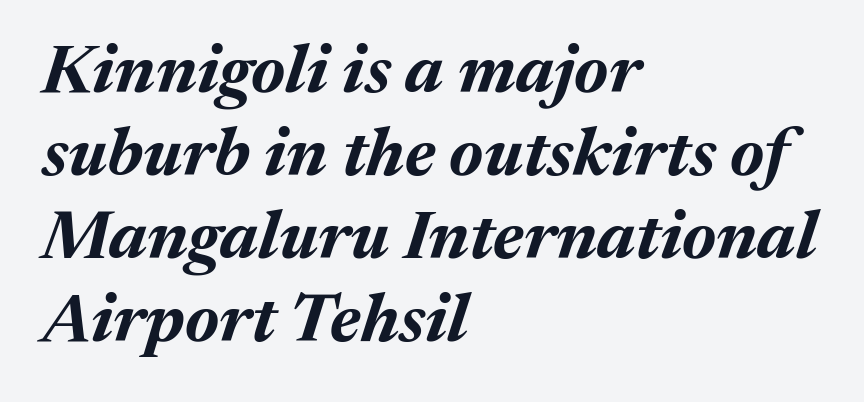
The letters are slanted; this is an italic face. Caption: multi-line text, flush left, ragged right. The specimen omits any rule beneath the text block's lines. The tracking reads as untouched default to a designer's eye. Think of a printed novel: that variable character pitch is what you see here.
